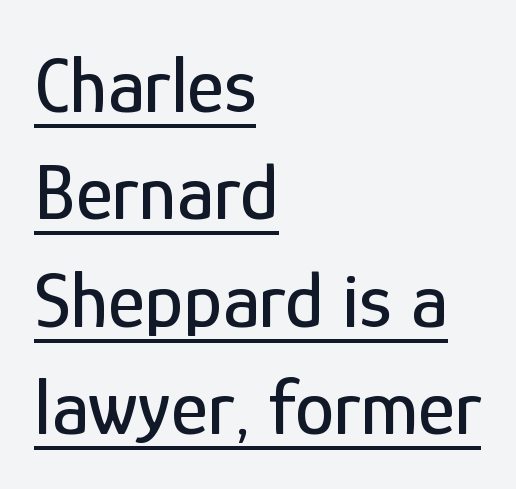
{"serif": "no", "italic": "no", "width": "condensed", "stroke_contrast": "low", "x_height": "medium", "monospaced": "no", "underline": "yes", "align": "left", "line_spacing": "normal", "line_spacing_ratio": 1.36, "letter_spacing": "normal", "letter_spacing_em": 0.0, "glyph_px": 79}
